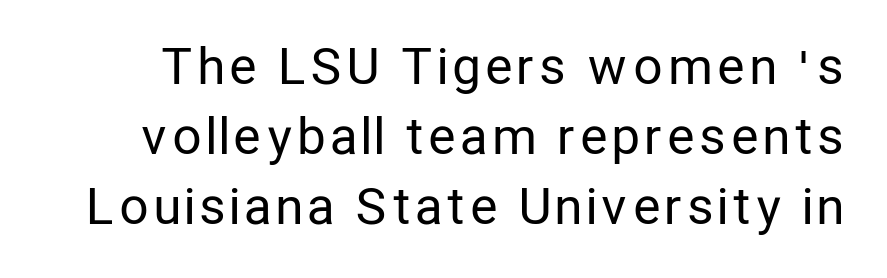
I'd call this a sans setting — the letters go barefoot. Descender tails drop into unmarked territory. Characters remain perfectly vertical along every line. Character widths vary here, with narrow letters taking less room than wide ones.
